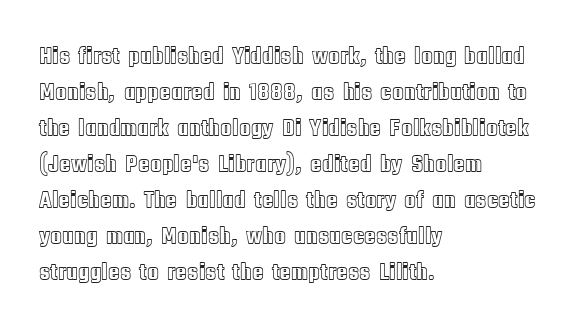
{"italic": "no", "underline": "no", "align": "left", "line_spacing": "normal", "line_spacing_ratio": 1.5, "letter_spacing": "normal", "letter_spacing_em": 0.0, "glyph_px": 24}
